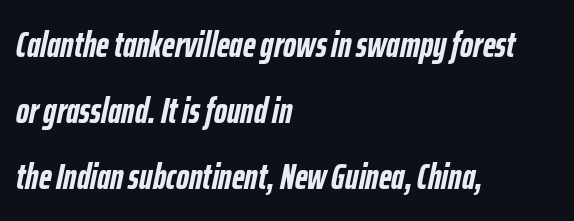
The font's italic variant was chosen for this text. Any mark beneath the type? The region is blank. Is this a fixed-width face? No — the glyphs have proportional, varying widths. Strokes here are thick enough to call this a true bold.
